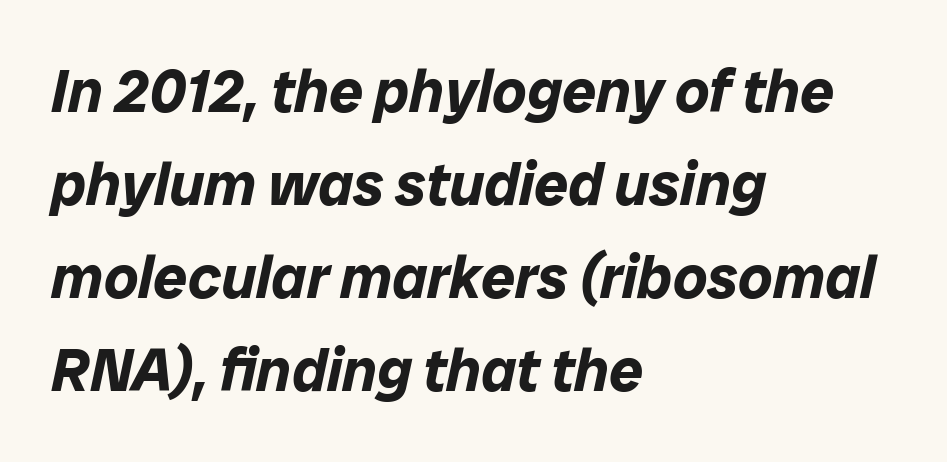
{"italic": "yes", "lean": "right", "slant_degrees": 12, "bold": "yes", "weight": "bold", "width": "normal", "stroke_contrast": "low", "x_height": "medium", "monospaced": "no", "underline": "no", "align": "left", "line_spacing": "normal", "line_spacing_ratio": 1.55, "letter_spacing": "normal", "letter_spacing_em": 0.0, "glyph_px": 60}
